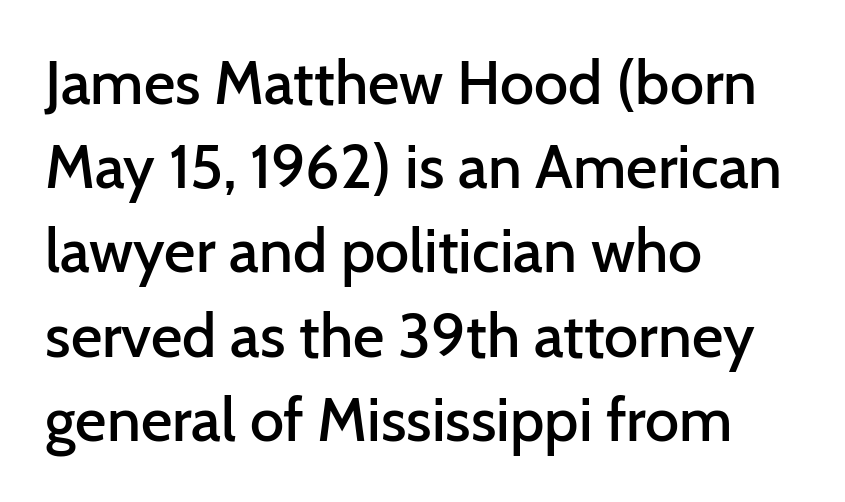
{"serif": "no", "italic": "no", "bold": "semi", "weight": "semibold", "width": "normal", "stroke_contrast": "low", "x_height": "medium", "monospaced": "no", "underline": "no", "align": "left", "line_spacing": "normal", "line_spacing_ratio": 1.38, "letter_spacing": "normal", "letter_spacing_em": 0.0, "glyph_px": 61}
